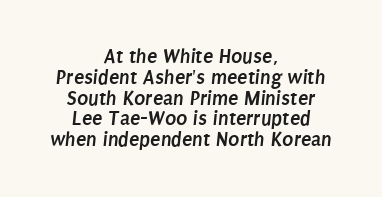
Is the block centered? Yes — each line is placed symmetrically about the middle. These lines keep a tight, regular rhythm from letter to letter. Closely set lines give the paragraph a compact silhouette. Letters rest on an invisible, unmarked baseline. The sample has been set heavy, in full bold.
